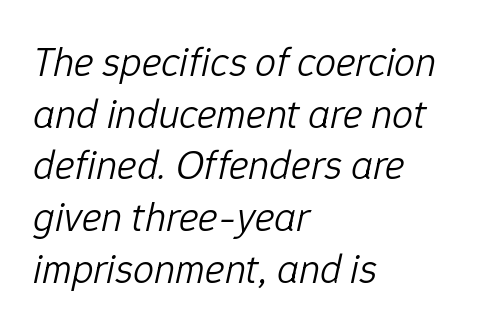
Counters stay open thanks to moderate or lighter strokes. Spacing between characters is what you'd get straight out of the box. Unmarked baselines from the first word to the last. Teacher's note: observe the even left margin — that is flush-left alignment. An italicized treatment has been applied to the whole sample. Each letter keeps its own natural width here, so spacing adapts to shape.
